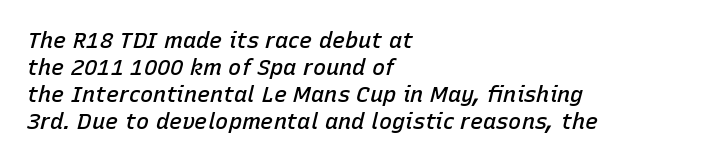
{"italic": "yes", "lean": "right", "slant_degrees": 15, "bold": "semi", "underline": "no", "align": "left", "line_spacing_ratio": 1.23, "letter_spacing": "normal", "letter_spacing_em": 0.0, "glyph_px": 22}
